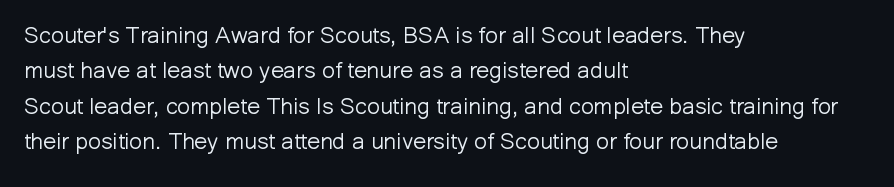
The image shows 23 px text type, upright; set left-aligned, normal line spacing (1.54x), normal letter spacing, not underlined.
